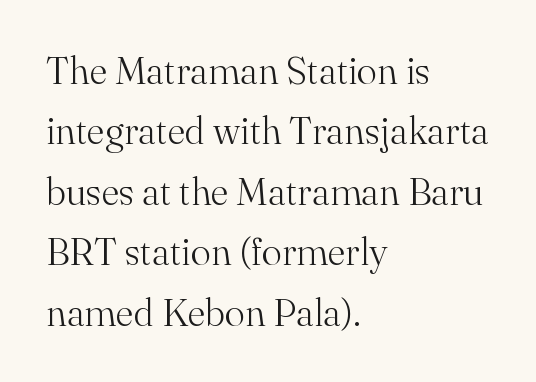
The image shows 38 px light serif type, upright; set left-aligned, normal line spacing (1.59x), normal letter spacing, not underlined; medium stroke contrast and a small x-height.
